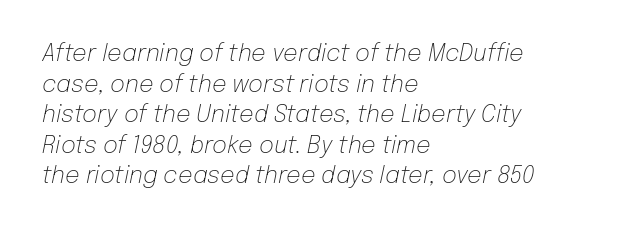
The image shows 23 px text type, italic (leaning right); set left-aligned, normal line spacing (1.33x), normal letter spacing, not underlined.
